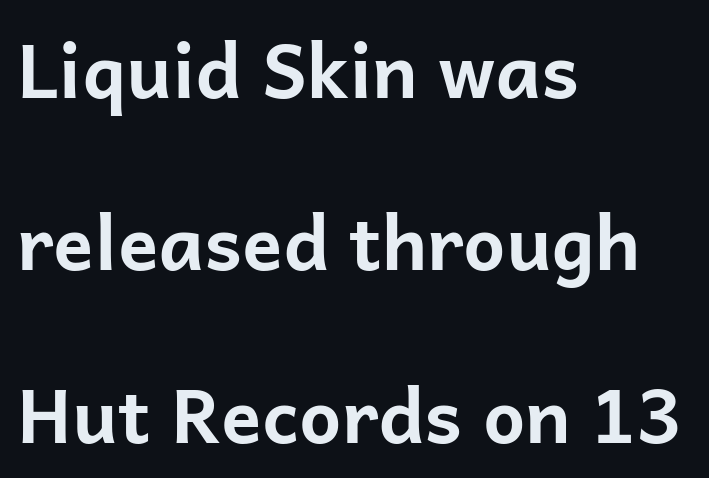
{"serif": "no", "italic": "no", "bold": "yes", "weight": "bold", "width": "normal", "stroke_contrast": "low", "x_height": "medium", "monospaced": "no", "underline": "no", "align": "left", "line_spacing": "loose", "line_spacing_ratio": 2.3, "letter_spacing": "normal", "letter_spacing_em": 0.0, "glyph_px": 75}
